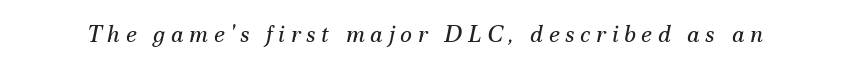
Q: Is the text bold? A: No.
Q: Is the text italic (slanted)? A: Yes, it leans right by about 12 degrees.
Q: Is the text underlined? A: No.
Q: Is the spacing between letters normal or unusually wide? A: Unusually wide.
